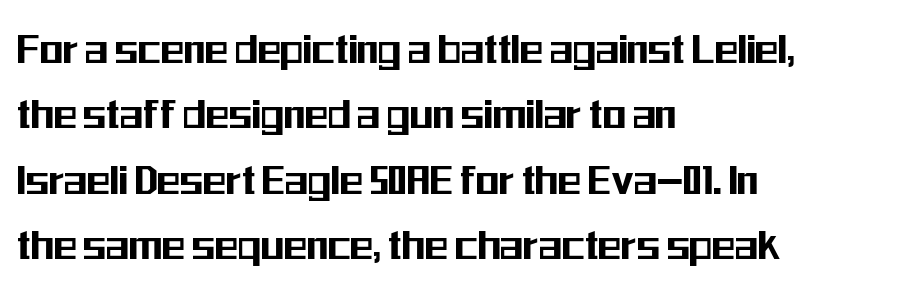
The image shows 48 px condensed sans-serif type, upright; set left-aligned, normal line spacing (1.36x), normal letter spacing, not underlined; medium stroke contrast and a medium x-height.
